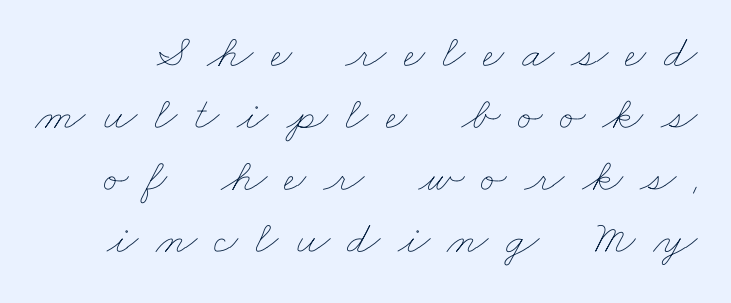
A typesetter would call this heavily tracked-out type. Is this a fixed-width face? No — the glyphs have proportional, varying widths. Check under the words: just untouched page. In terms of leading, this rendering sits right in the middle.
